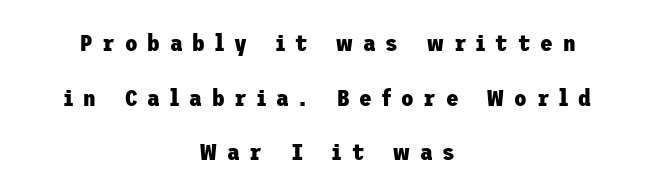
One glance says open: line gaps are wider than usual. Students, note that the glyphs here are deliberately spaced far apart. The space directly below the letters is spotless. The rendering uses a bold face; every stroke is thick and dark. Do the letters lean? They stand straight. Centered paragraph, ragged on both sides.
